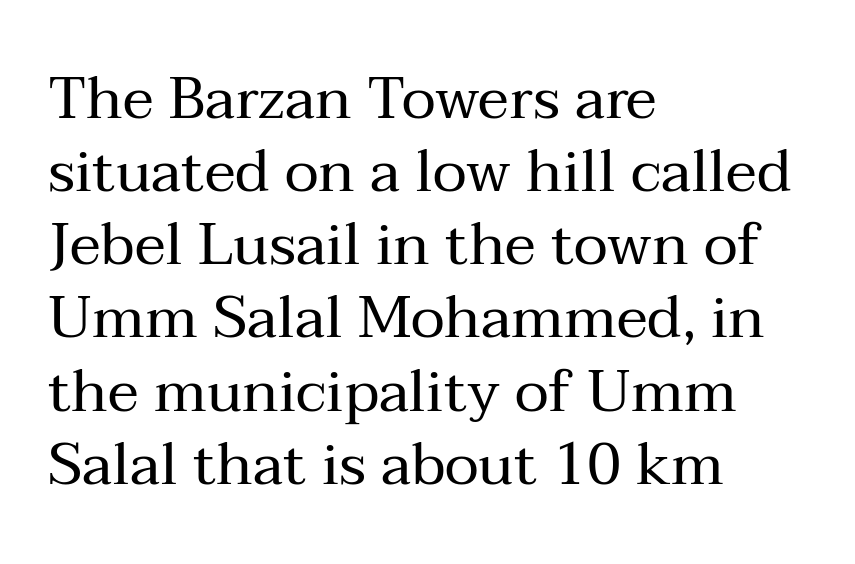
These glyphs show unthickened strokes, regular width or finer. Ordinary non-slanted type is in use. The typeface chosen for these lines features serifs. Do the characters align in a grid? No, the font is proportional.
